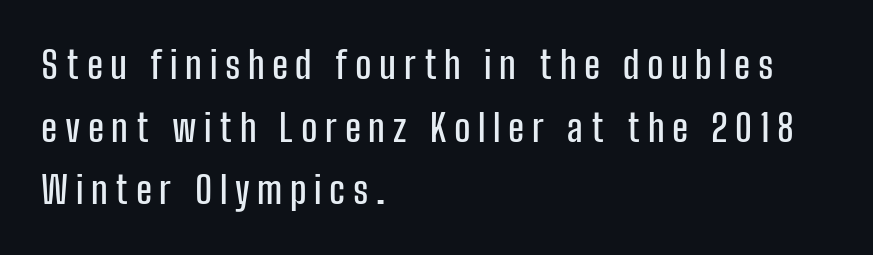
Evenly set lines give the paragraph a standard silhouette. A typesetter would call this proportional, since set widths differ per character. This is the regular roman posture of the typeface. Classification — sans serif. Does extra space separate the letters? Yes, quite a lot of it. Reading down the block, your eye returns to a fixed left position each line.
